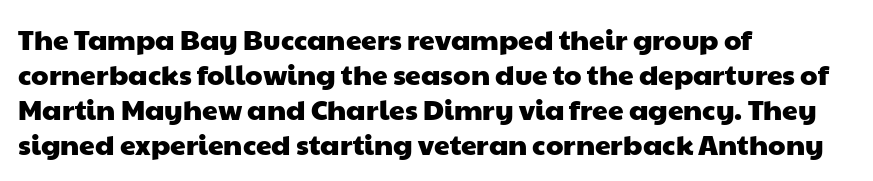
Q: Is the typeface a serif or a sans-serif typeface? A: Sans-serif.
Q: Is the text underlined? A: No.
Q: How is the paragraph aligned? A: Left-aligned.
Q: Is the spacing between letters normal or unusually wide? A: Normal.
Q: Is the spacing between lines tight, normal or loose? A: Normal.
Q: Width (condensed, normal, or wide)? A: Wide.
Q: Stroke contrast? A: Low.
Q: x-height? A: Medium.
Q: Monospaced? A: No.
